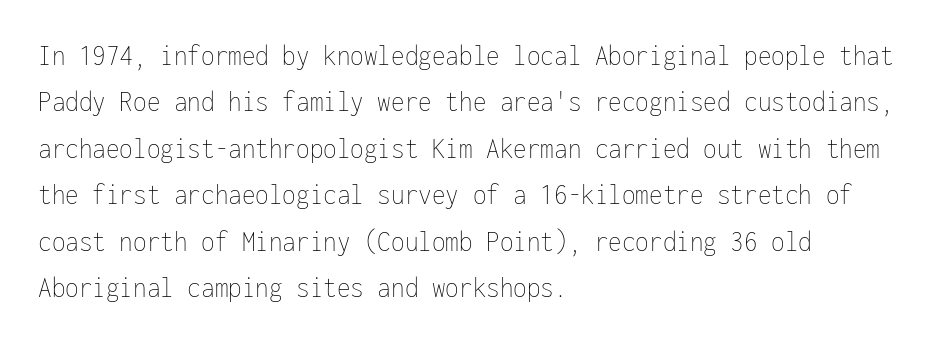
{"italic": "no", "bold": "no", "weight": "thin", "width": "condensed", "stroke_contrast": "low", "x_height": "medium", "monospaced": "yes", "underline": "no", "align": "left", "line_spacing": "normal", "line_spacing_ratio": 1.5, "letter_spacing": "normal", "letter_spacing_em": 0.0, "glyph_px": 31}
